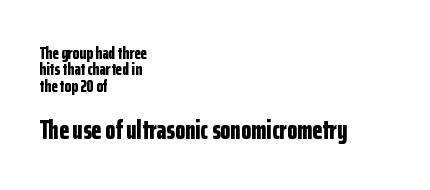
Q: Is the text bold? A: Yes.
Q: Is the text italic (slanted)? A: No, it is upright.
Q: Is the text underlined? A: No.
Q: How is the paragraph aligned? A: Left-aligned.
Q: Is the spacing between letters normal or unusually wide? A: Normal.
Q: Is the spacing between lines tight, normal or loose? A: Tight.
Q: Which block of text is set in a larger size, the first (top) or the second (bottom)? A: The second (bottom) one.
